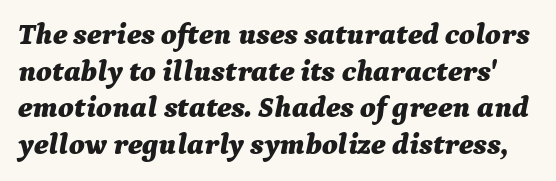
Q: Is the text bold? A: Yes.
Q: Is the text italic (slanted)? A: Yes, it leans right by about 9 degrees.
Q: Is the text underlined? A: No.
Q: Is the spacing between letters normal or unusually wide? A: Normal.
Q: Width (condensed, normal, or wide)? A: Normal.
Q: Stroke contrast? A: Medium.
Q: x-height? A: Medium.
Q: Monospaced? A: No.
